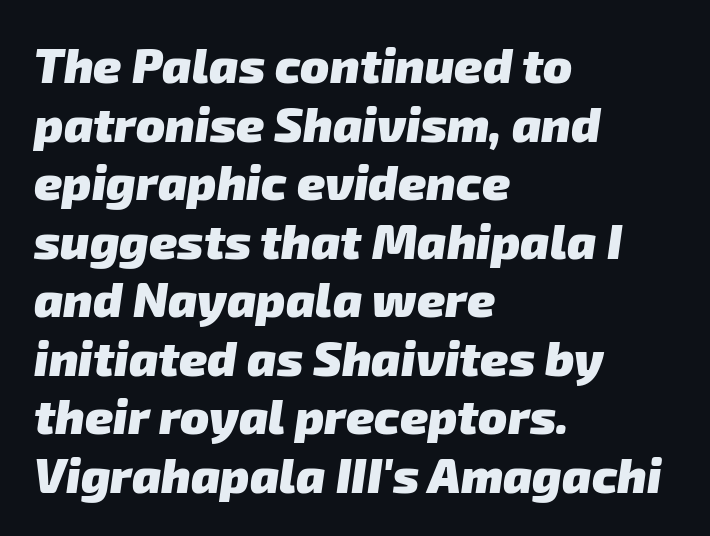
Q: Is the text bold? A: Yes.
Q: Is the typeface a serif or a sans-serif typeface? A: Sans-serif.
Q: Is the text underlined? A: No.
Q: How is the paragraph aligned? A: Left-aligned.
Q: Is the spacing between letters normal or unusually wide? A: Normal.
Q: Width (condensed, normal, or wide)? A: Normal.
Q: Stroke contrast? A: Low.
Q: x-height? A: Medium.
Q: Monospaced? A: No.
